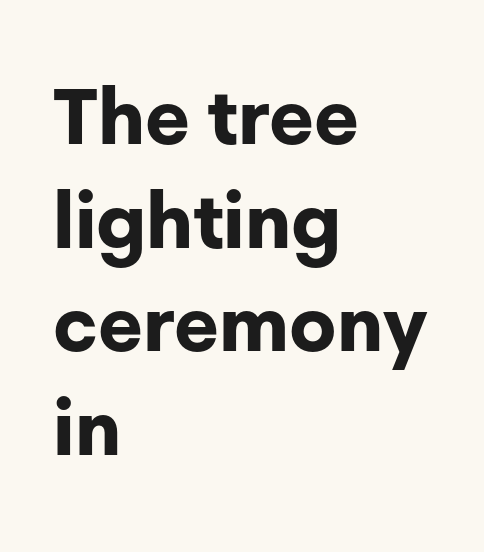
Q: Is the text bold? A: Yes.
Q: Is the text italic (slanted)? A: No, it is upright.
Q: Is the typeface a serif or a sans-serif typeface? A: Sans-serif.
Q: Is the text underlined? A: No.
Q: How is the paragraph aligned? A: Left-aligned.
Q: Is the spacing between letters normal or unusually wide? A: Normal.
Q: Is the spacing between lines tight, normal or loose? A: Normal.
Q: Width (condensed, normal, or wide)? A: Normal.
Q: Stroke contrast? A: Low.
Q: x-height? A: Medium.
Q: Monospaced? A: No.
